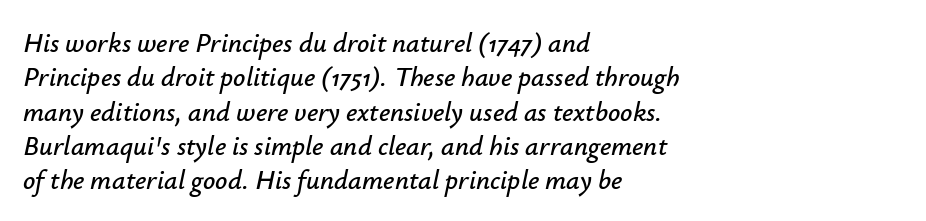
{"italic": "yes", "lean": "right", "slant_degrees": 12, "underline": "no", "align": "left", "line_spacing": "normal", "line_spacing_ratio": 1.27, "letter_spacing": "normal", "letter_spacing_em": 0.0, "glyph_px": 27}
